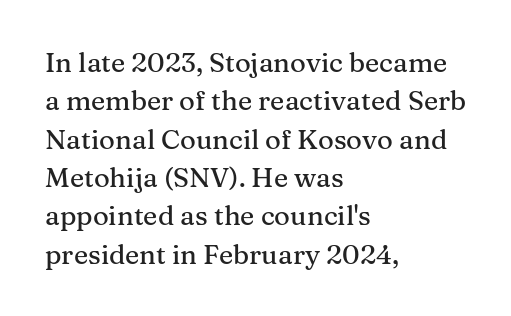
{"italic": "no", "underline": "no", "align": "left", "line_spacing": "normal", "line_spacing_ratio": 1.42, "letter_spacing": "normal", "letter_spacing_em": 0.0, "glyph_px": 27}
